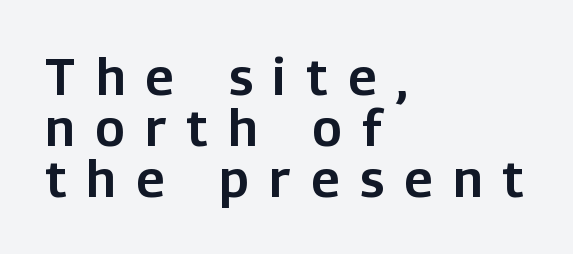
{"serif": "no", "italic": "no", "width": "normal", "stroke_contrast": "low", "x_height": "medium", "monospaced": "no", "underline": "no", "align": "left", "line_spacing": "tight", "line_spacing_ratio": 1.0, "letter_spacing": "wide", "letter_spacing_em": 0.41, "glyph_px": 51}
